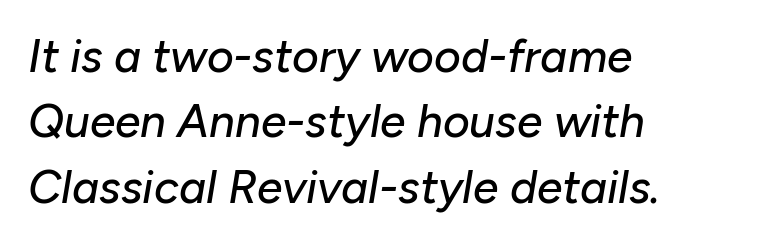
{"italic": "yes", "lean": "right", "slant_degrees": 10, "width": "normal", "stroke_contrast": "low", "x_height": "medium", "monospaced": "no", "underline": "no", "align": "left", "line_spacing": "normal", "line_spacing_ratio": 1.42, "letter_spacing": "normal", "letter_spacing_em": 0.0, "glyph_px": 46}
